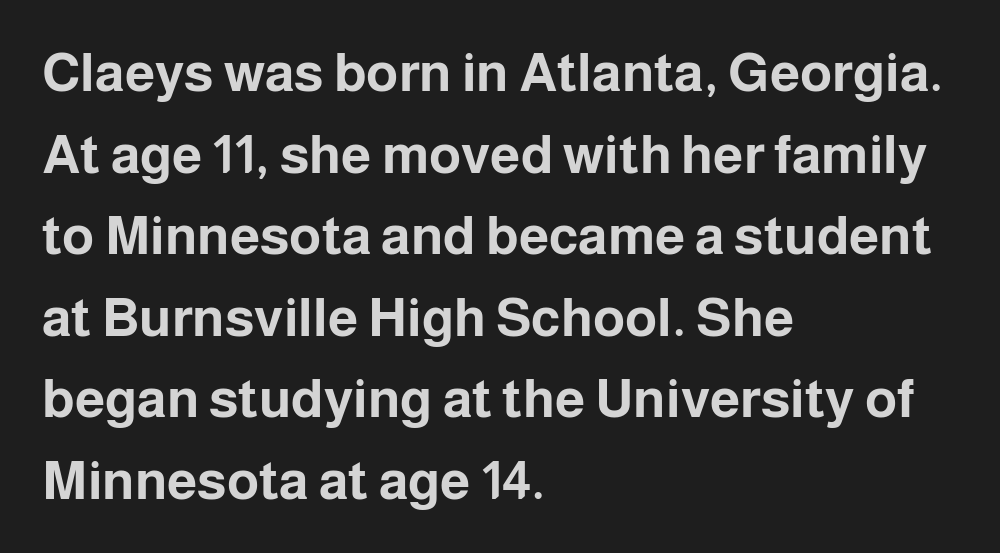
Ascenders rise straight up at ninety degrees. The passage shown is typeset with a sans-serif family. The space beneath each line is pristine and unruled. Summary of weight: heavy, a full bold.
